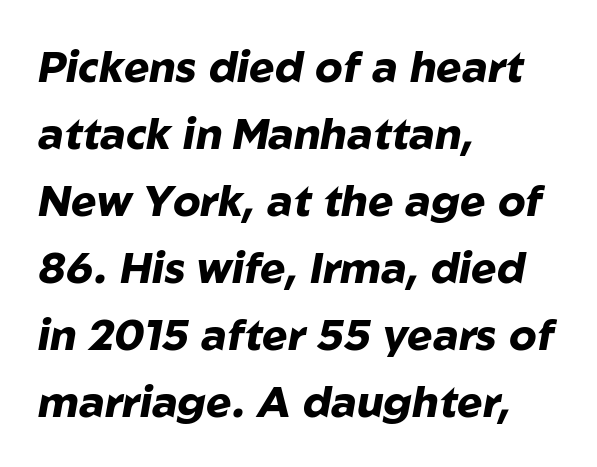
The image shows 43 px heavy type, italic (leaning right); set left-aligned, normal line spacing (1.56x), normal letter spacing, not underlined; low stroke contrast and a medium x-height.
